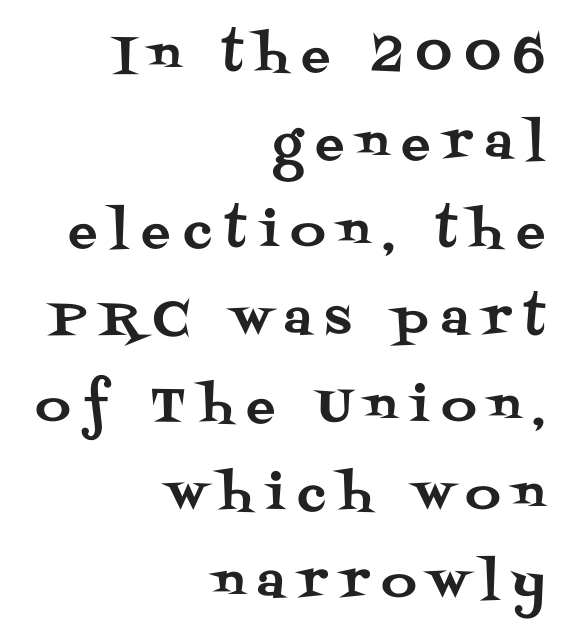
Q: Is the text italic (slanted)? A: No, it is upright.
Q: Is the typeface a serif or a sans-serif typeface? A: Serif.
Q: Is the text underlined? A: No.
Q: How is the paragraph aligned? A: Right-aligned.
Q: Is the spacing between letters normal or unusually wide? A: Unusually wide.
Q: Width (condensed, normal, or wide)? A: Normal.
Q: Stroke contrast? A: Medium.
Q: x-height? A: Large.
Q: Monospaced? A: No.
